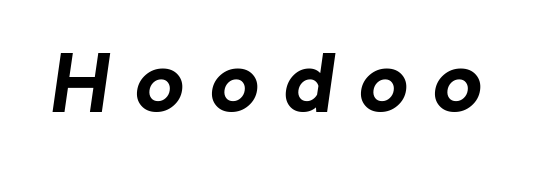
{"italic": "yes", "lean": "right", "slant_degrees": 8, "bold": "yes", "weight": "bold", "width": "normal", "stroke_contrast": "low", "x_height": "medium", "monospaced": "no", "underline": "no", "letter_spacing": "wide", "letter_spacing_em": 0.32, "glyph_px": 79}
